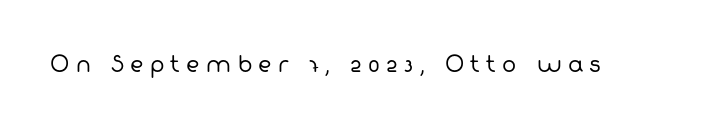
{"bold": "no", "underline": "no", "letter_spacing": "wide", "letter_spacing_em": 0.3, "glyph_px": 21}
